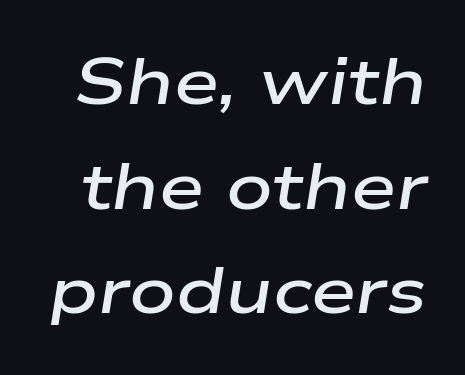
Q: Is the text bold? A: Semi-bold.
Q: Is the text italic (slanted)? A: Yes, it leans right by about 9 degrees.
Q: Is the text underlined? A: No.
Q: Is the spacing between letters normal or unusually wide? A: Normal.
Q: Is the spacing between lines tight, normal or loose? A: Normal.
Q: Width (condensed, normal, or wide)? A: Wide.
Q: Stroke contrast? A: Low.
Q: x-height? A: Medium.
Q: Monospaced? A: No.
